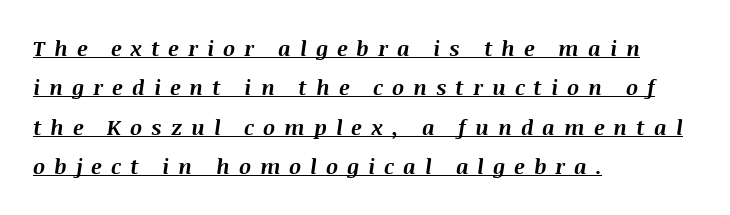
Horizontal alignment here is leftward, the default for most running prose. A rule runs beneath these lines of type. Each word looks stretched out because of the extra space between its letters. On the weight axis this lands at bold, roughly 700. A typesetter would mark this as italic.
